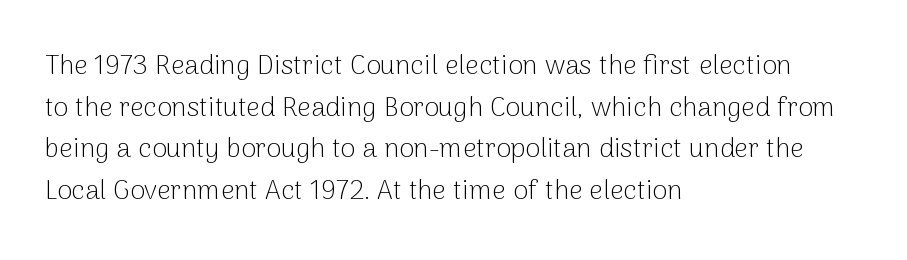
Q: Is the text bold? A: No.
Q: Is the text italic (slanted)? A: No, it is upright.
Q: Is the text underlined? A: No.
Q: How is the paragraph aligned? A: Left-aligned.
Q: Is the spacing between letters normal or unusually wide? A: Normal.
Q: Is the spacing between lines tight, normal or loose? A: Normal.
